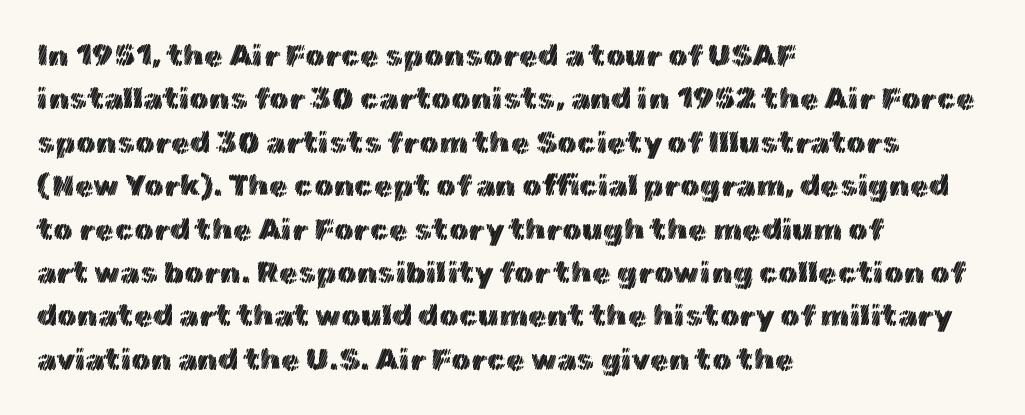
Designer's note — italics off, roman on. Successive baselines arrive at the customary interval. Caption: multi-line text, flush left, ragged right. Nobody touched the tracking dial on this one. The letters advance in unequal steps, a hallmark of proportional type. Plain, unruled lines of type.
